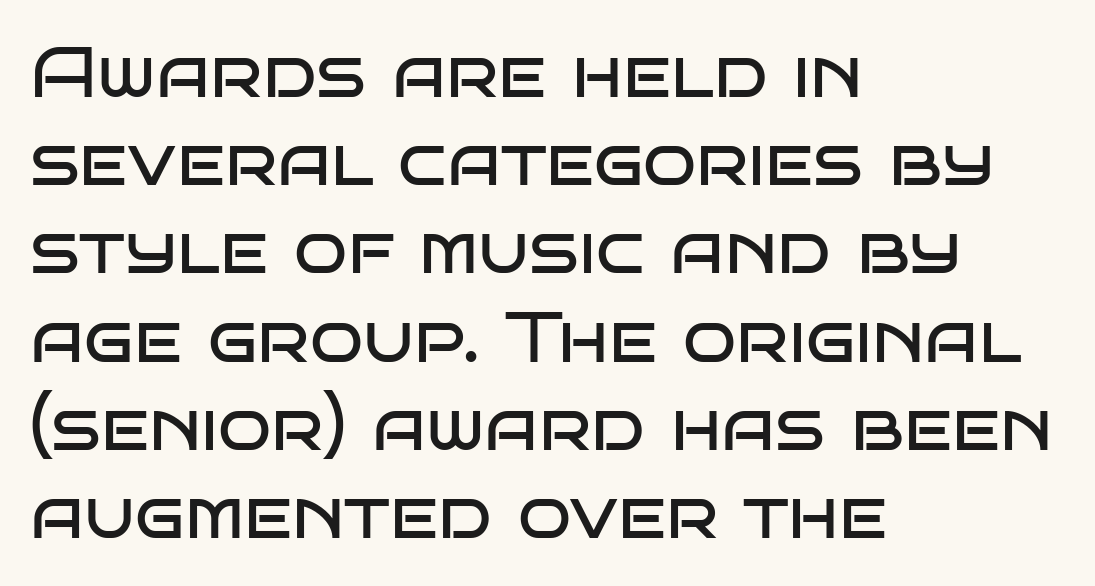
{"serif": "no", "italic": "no", "bold": "no", "weight": "regular", "width": "wide", "stroke_contrast": "low", "x_height": "large", "monospaced": "no", "underline": "no", "align": "left", "line_spacing": "normal", "line_spacing_ratio": 1.26, "letter_spacing": "normal", "letter_spacing_em": 0.0, "glyph_px": 70}
